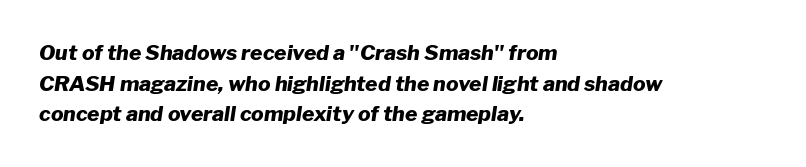
{"italic": "yes", "lean": "right", "slant_degrees": 8, "bold": "yes", "underline": "no", "align": "left", "line_spacing": "normal", "line_spacing_ratio": 1.46, "letter_spacing": "normal", "letter_spacing_em": 0.0, "glyph_px": 21}
